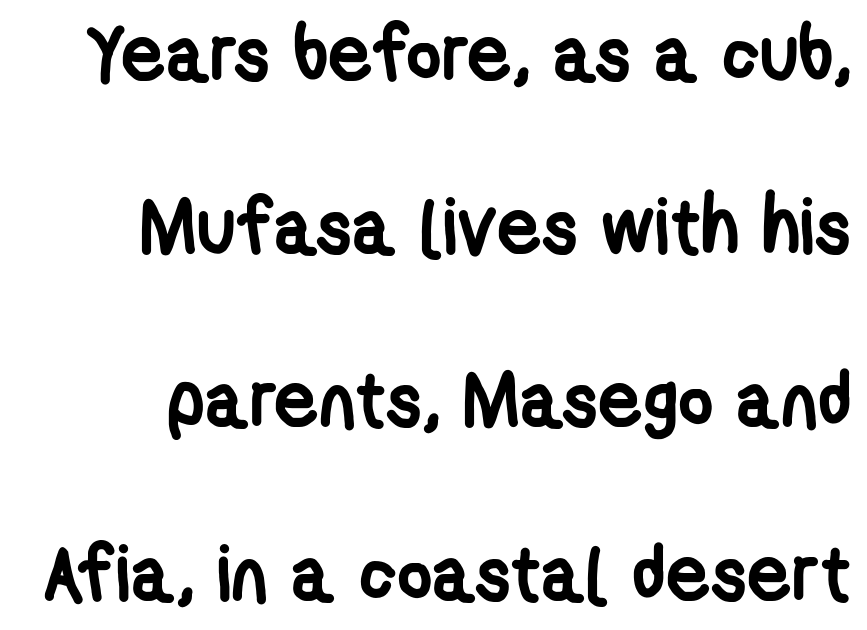
Spacing verdict: proportional, widths tailored to each character. Letter spacing: default. This block would shrink considerably if given ordinary leading; it's expanded now. The typeface chosen for these lines omits serifs.
